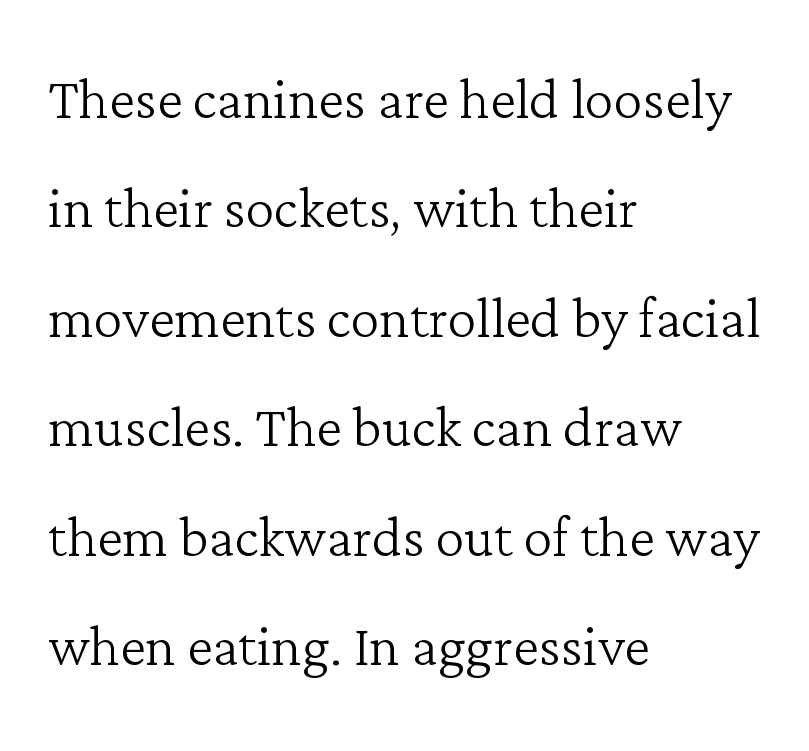
Q: Is the text bold? A: No.
Q: Is the text italic (slanted)? A: No, it is upright.
Q: Is the typeface a serif or a sans-serif typeface? A: Serif.
Q: Is the text underlined? A: No.
Q: How is the paragraph aligned? A: Left-aligned.
Q: Is the spacing between letters normal or unusually wide? A: Normal.
Q: Is the spacing between lines tight, normal or loose? A: Normal.
Q: Width (condensed, normal, or wide)? A: Normal.
Q: Stroke contrast? A: Low.
Q: x-height? A: Medium.
Q: Monospaced? A: No.
